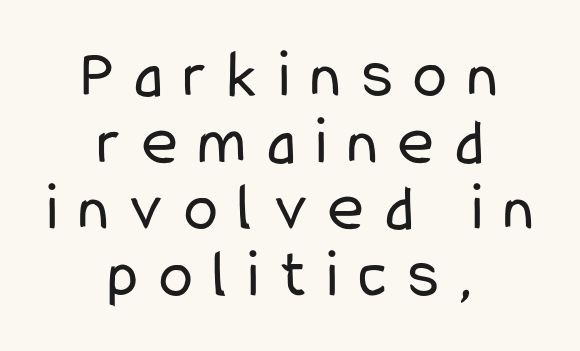
The image shows 68 px regular-weight, condensed sans-serif type, upright; set centered, tight line spacing (0.98x), unusually wide letter spacing (+0.31 em), not underlined; low stroke contrast and a medium x-height.
